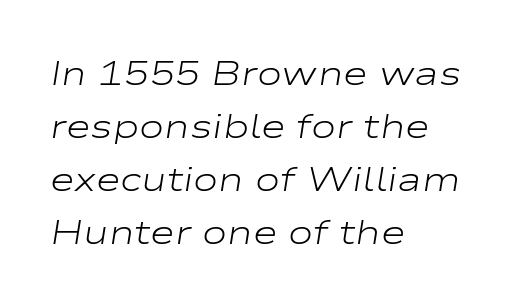
The image shows 34 px light, wide type, italic (leaning right); set left-aligned, normal line spacing (1.56x), normal letter spacing, not underlined; low stroke contrast and a medium x-height.
